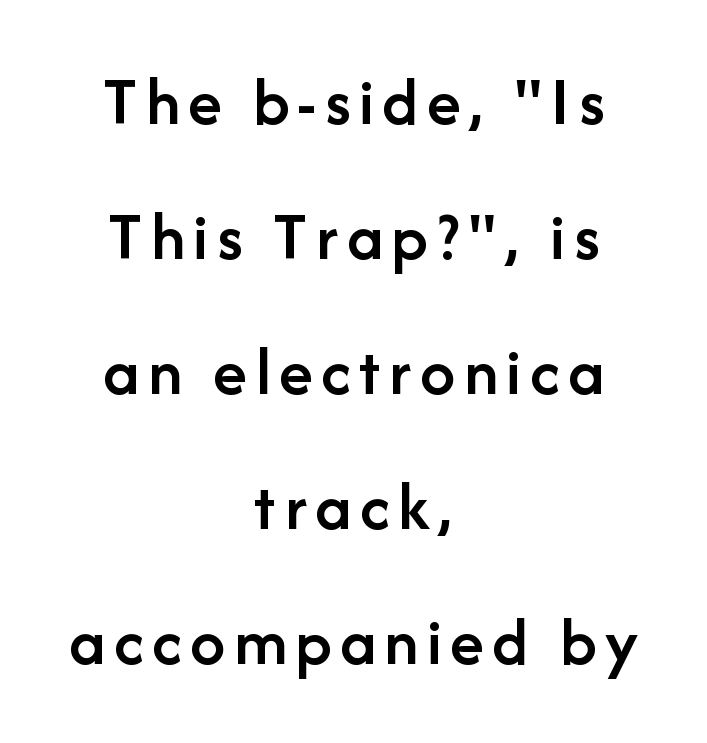
Q: Is the text bold? A: Semi-bold.
Q: Is the text italic (slanted)? A: No, it is upright.
Q: Is the typeface a serif or a sans-serif typeface? A: Sans-serif.
Q: Is the text underlined? A: No.
Q: How is the paragraph aligned? A: Centered.
Q: Is the spacing between lines tight, normal or loose? A: Loose.
Q: Width (condensed, normal, or wide)? A: Normal.
Q: Stroke contrast? A: Low.
Q: x-height? A: Medium.
Q: Monospaced? A: No.
